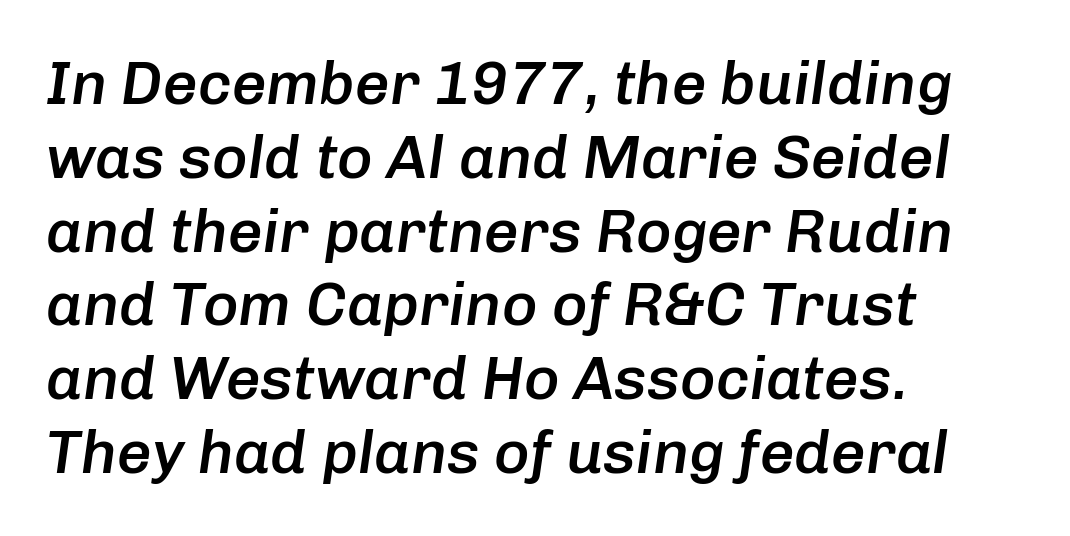
Think of a printed novel: that variable character pitch is what you see here. The whole block is typeset with a tilt. Underlining? Definitely not there. The letterforms sit shoulder to shoulder at normal distance.
